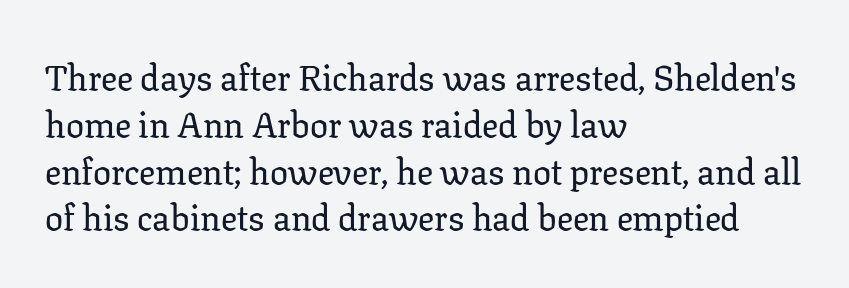
Q: Is the text italic (slanted)? A: No, it is upright.
Q: Is the typeface a serif or a sans-serif typeface? A: Serif.
Q: Is the text underlined? A: No.
Q: How is the paragraph aligned? A: Left-aligned.
Q: Is the spacing between letters normal or unusually wide? A: Normal.
Q: Is the spacing between lines tight, normal or loose? A: Normal.
Q: Width (condensed, normal, or wide)? A: Normal.
Q: Stroke contrast? A: Low.
Q: x-height? A: Medium.
Q: Monospaced? A: No.
